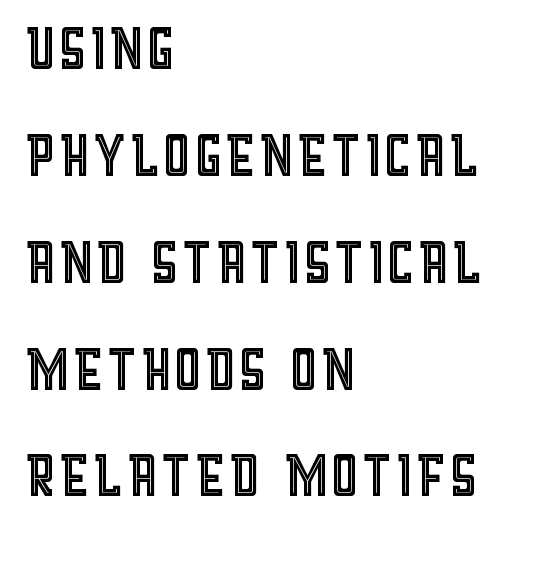
{"italic": "no", "width": "condensed", "x_height": "large", "monospaced": "no", "underline": "no", "align": "left", "line_spacing": "normal", "line_spacing_ratio": 1.37, "letter_spacing": "normal", "letter_spacing_em": 0.0, "glyph_px": 78}
